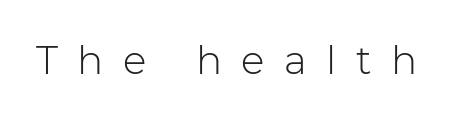
{"serif": "no", "italic": "no", "bold": "no", "weight": "light", "width": "normal", "stroke_contrast": "low", "x_height": "medium", "monospaced": "no", "underline": "no", "letter_spacing": "wide", "letter_spacing_em": 0.5, "glyph_px": 39}
